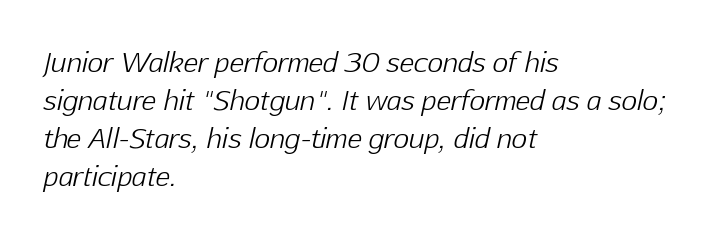
Q: Is the text bold? A: No.
Q: Is the text italic (slanted)? A: Yes, it leans right by about 12 degrees.
Q: Is the text underlined? A: No.
Q: How is the paragraph aligned? A: Left-aligned.
Q: Is the spacing between letters normal or unusually wide? A: Normal.
Q: Is the spacing between lines tight, normal or loose? A: Normal.
